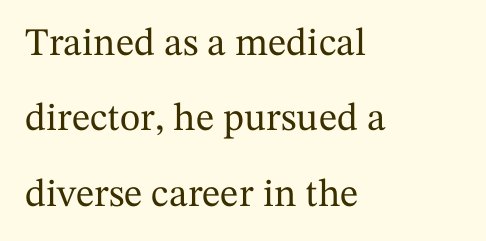
{"serif": "yes", "italic": "no", "width": "normal", "stroke_contrast": "medium", "x_height": "medium", "monospaced": "no", "underline": "no", "align": "left", "line_spacing": "loose", "line_spacing_ratio": 1.93, "letter_spacing": "normal", "letter_spacing_em": 0.0, "glyph_px": 39}
